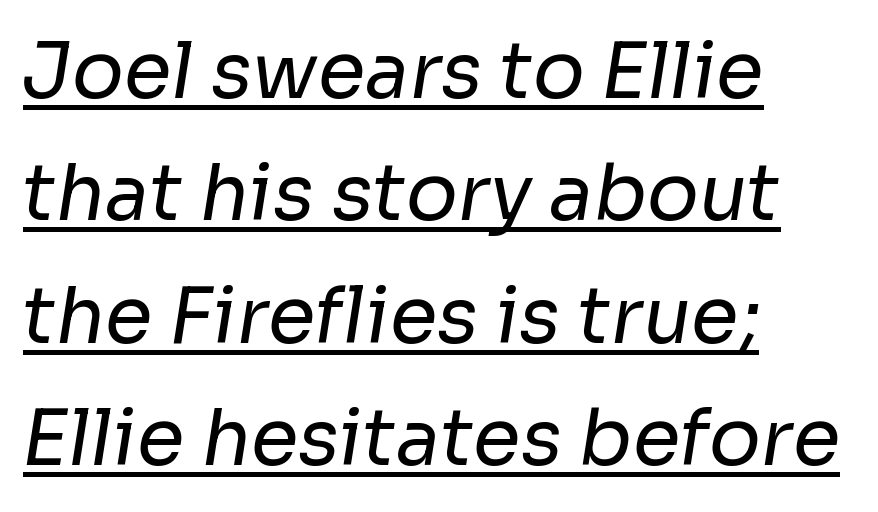
Q: Is the text bold? A: No.
Q: Is the typeface a serif or a sans-serif typeface? A: Sans-serif.
Q: Is the text underlined? A: Yes.
Q: How is the paragraph aligned? A: Left-aligned.
Q: Is the spacing between letters normal or unusually wide? A: Normal.
Q: Is the spacing between lines tight, normal or loose? A: Normal.
Q: Width (condensed, normal, or wide)? A: Normal.
Q: Stroke contrast? A: Low.
Q: x-height? A: Medium.
Q: Monospaced? A: No.
